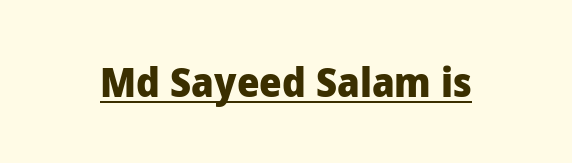
Q: Is the text bold? A: Yes.
Q: Is the text italic (slanted)? A: No, it is upright.
Q: Is the typeface a serif or a sans-serif typeface? A: Sans-serif.
Q: Is the text underlined? A: Yes.
Q: Is the spacing between letters normal or unusually wide? A: Normal.
Q: Width (condensed, normal, or wide)? A: Normal.
Q: Stroke contrast? A: Low.
Q: x-height? A: Medium.
Q: Monospaced? A: No.
